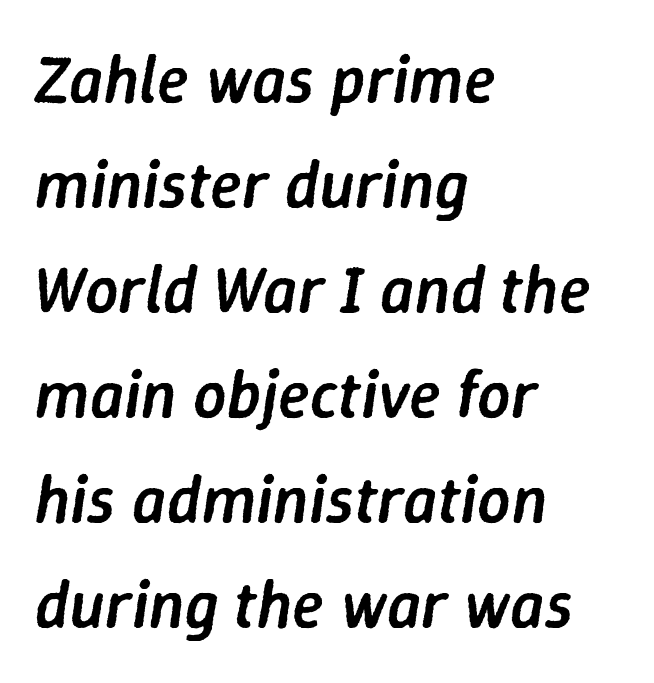
You could not count columns in this text — the font is proportionally spaced. The rendering anchors every line to the left-hand side. The face used here has a pronounced slope to its letters. This is the in-between weight designers call semibold or demi. Nobody drew a line under any word here. Tracking here is standard; glyphs follow each other at the usual distance.
